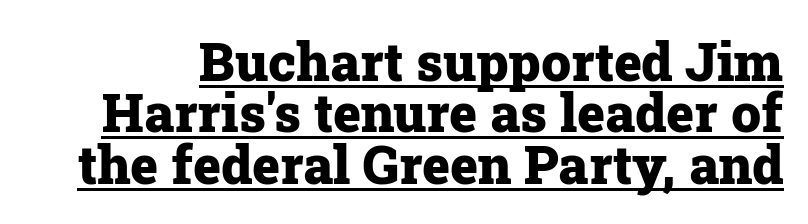
The image shows 53 px heavy serif type, upright; set tight line spacing (0.97x), normal letter spacing, underlined; low stroke contrast and a medium x-height.
